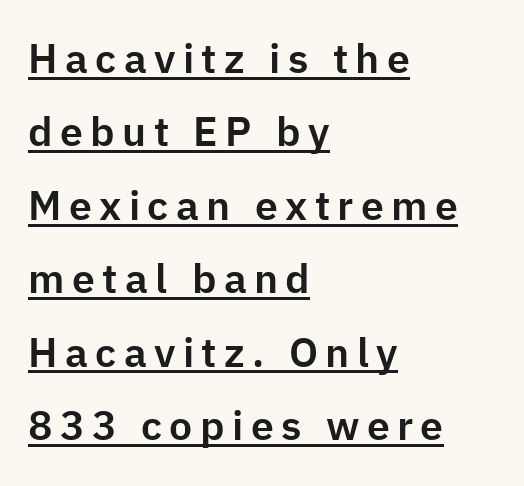
Q: Is the text italic (slanted)? A: No, it is upright.
Q: Is the typeface a serif or a sans-serif typeface? A: Sans-serif.
Q: Is the text underlined? A: Yes.
Q: How is the paragraph aligned? A: Left-aligned.
Q: Width (condensed, normal, or wide)? A: Normal.
Q: Stroke contrast? A: Low.
Q: x-height? A: Medium.
Q: Monospaced? A: No.
